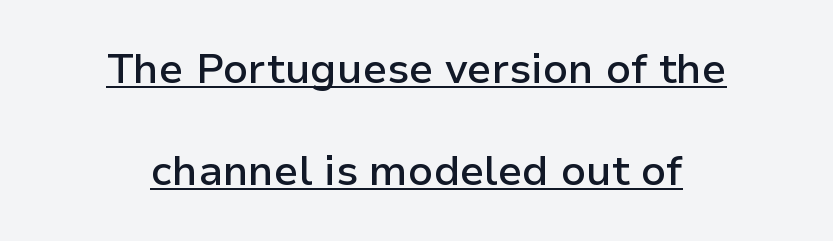
{"serif": "no", "italic": "no", "bold": "semi", "weight": "semibold", "width": "normal", "stroke_contrast": "low", "x_height": "medium", "monospaced": "no", "underline": "yes", "align": "center", "line_spacing": "loose", "line_spacing_ratio": 2.43, "letter_spacing": "normal", "letter_spacing_em": 0.0, "glyph_px": 42}
